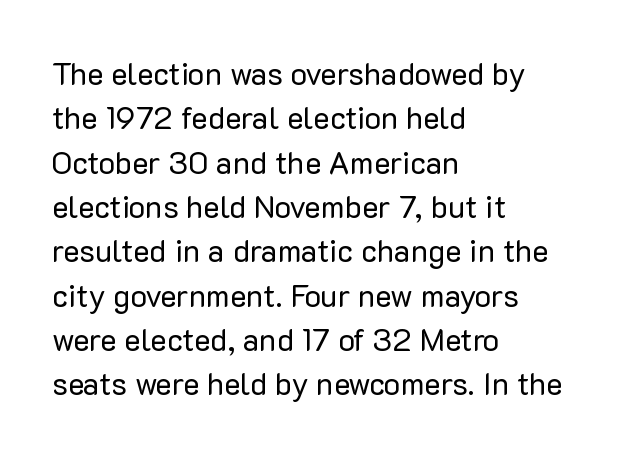
Q: Is the text bold? A: No.
Q: Is the text italic (slanted)? A: No, it is upright.
Q: Is the typeface a serif or a sans-serif typeface? A: Sans-serif.
Q: Is the text underlined? A: No.
Q: How is the paragraph aligned? A: Left-aligned.
Q: Is the spacing between letters normal or unusually wide? A: Normal.
Q: Is the spacing between lines tight, normal or loose? A: Normal.
Q: Width (condensed, normal, or wide)? A: Normal.
Q: Stroke contrast? A: Low.
Q: x-height? A: Medium.
Q: Monospaced? A: No.
